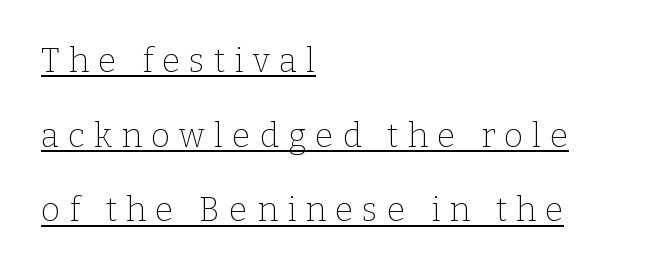
{"serif": "yes", "italic": "no", "bold": "no", "weight": "thin", "width": "normal", "stroke_contrast": "low", "x_height": "medium", "monospaced": "no", "underline": "yes", "align": "left", "line_spacing": "loose", "line_spacing_ratio": 2.26, "letter_spacing": "wide", "letter_spacing_em": 0.28, "glyph_px": 33}
